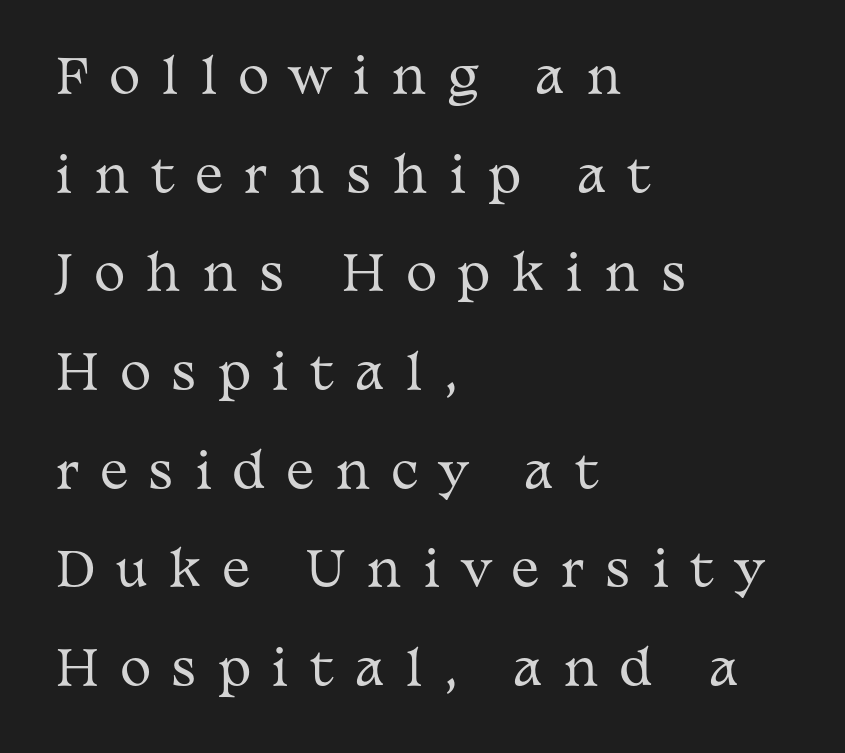
The face used here is proportionally spaced, like ordinary book or web type. The type family on display is of the serif kind. The horizontal fit of the characters is loose and conspicuously gappy. Vertical stems look standard width or narrower in stroke.
